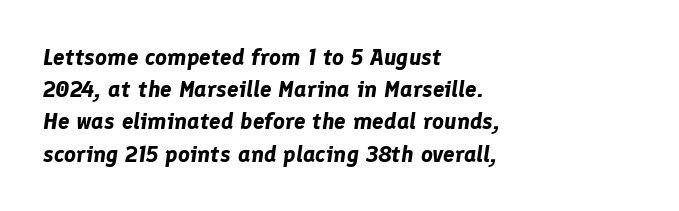
The image shows 23 px bold type, italic (leaning right); set left-aligned, normal line spacing (1.4x), normal letter spacing, not underlined.
